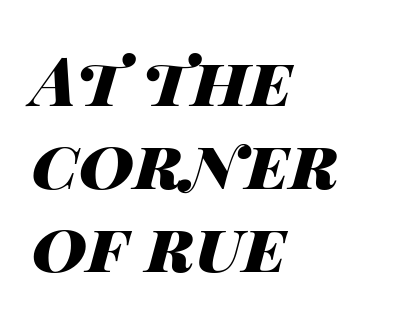
Q: Is the text bold? A: Yes.
Q: Is the text italic (slanted)? A: Yes, it leans right by about 14 degrees.
Q: Is the text underlined? A: No.
Q: How is the paragraph aligned? A: Left-aligned.
Q: Is the spacing between letters normal or unusually wide? A: Normal.
Q: Width (condensed, normal, or wide)? A: Wide.
Q: Stroke contrast? A: High.
Q: x-height? A: Large.
Q: Monospaced? A: No.
